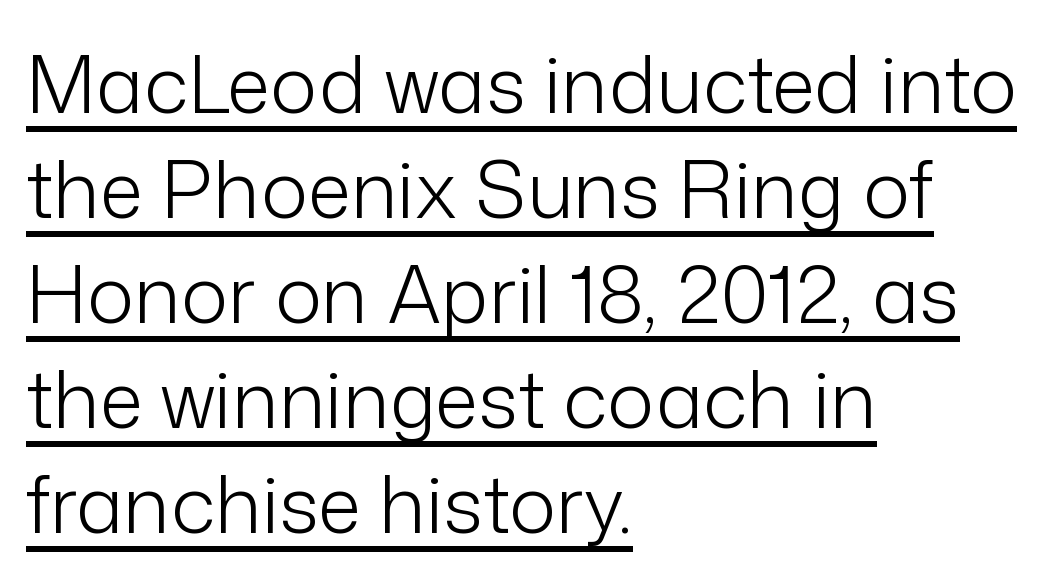
The image shows 79 px light sans-serif type, upright; set left-aligned, normal line spacing (1.33x), normal letter spacing, underlined; low stroke contrast and a medium x-height.
